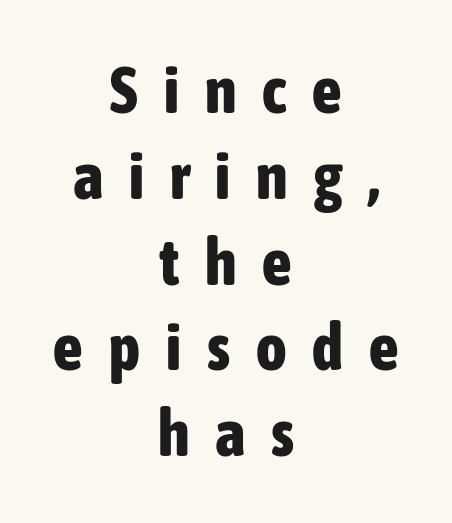
Inter-character spacing is expanded well beyond the font's built-in metrics. A centered setting, common on invitations and titles, is used for this passage. Underline: absent. A typesetter would call this proportional, since set widths differ per character.
